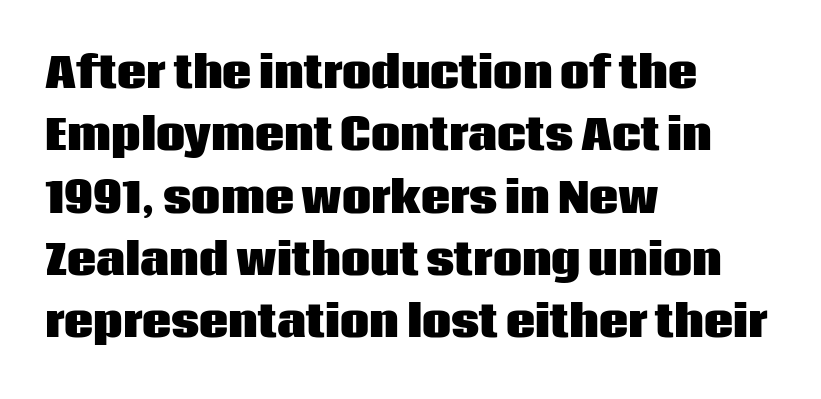
Q: Is the text bold? A: Yes.
Q: Is the text italic (slanted)? A: No, it is upright.
Q: Is the typeface a serif or a sans-serif typeface? A: Sans-serif.
Q: Is the text underlined? A: No.
Q: How is the paragraph aligned? A: Left-aligned.
Q: Is the spacing between letters normal or unusually wide? A: Normal.
Q: Is the spacing between lines tight, normal or loose? A: Normal.
Q: Width (condensed, normal, or wide)? A: Normal.
Q: Stroke contrast? A: Low.
Q: x-height? A: Large.
Q: Monospaced? A: No.
